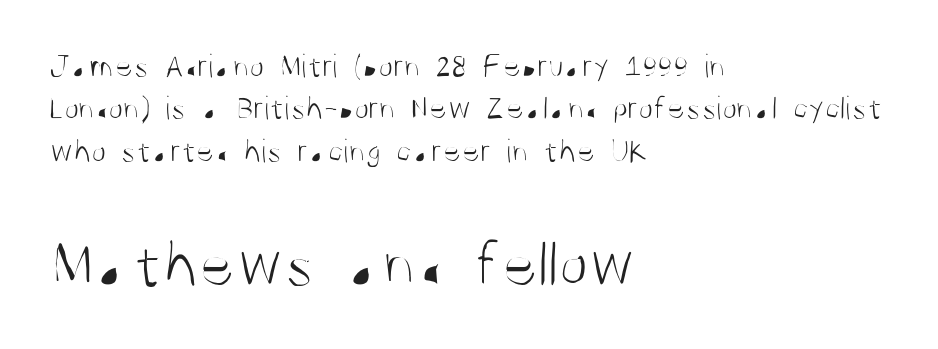
Q: Is the text bold? A: No.
Q: Is the text italic (slanted)? A: No, it is upright.
Q: Is the typeface a serif or a sans-serif typeface? A: Sans-serif.
Q: Is the text underlined? A: No.
Q: How is the paragraph aligned? A: Left-aligned.
Q: Is the spacing between letters normal or unusually wide? A: Normal.
Q: Is the spacing between lines tight, normal or loose? A: Normal.
Q: Which block of text is set in a larger size, the first (top) or the second (bottom)? A: The second (bottom) one.
Q: Width (condensed, normal, or wide)? A: Condensed.
Q: Stroke contrast? A: Medium.
Q: x-height? A: Large.
Q: Monospaced? A: No.
